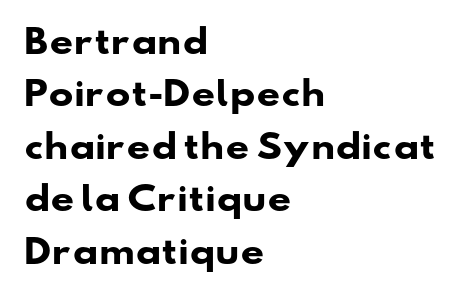
Q: Is the text bold? A: Yes.
Q: Is the typeface a serif or a sans-serif typeface? A: Sans-serif.
Q: Is the text underlined? A: No.
Q: How is the paragraph aligned? A: Left-aligned.
Q: Is the spacing between letters normal or unusually wide? A: Normal.
Q: Is the spacing between lines tight, normal or loose? A: Normal.
Q: Width (condensed, normal, or wide)? A: Wide.
Q: Stroke contrast? A: Low.
Q: x-height? A: Small.
Q: Monospaced? A: No.
